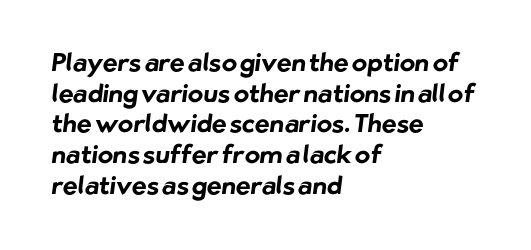
{"bold": "yes", "underline": "no", "align": "left", "line_spacing_ratio": 1.23, "letter_spacing": "normal", "letter_spacing_em": 0.0, "glyph_px": 25}
